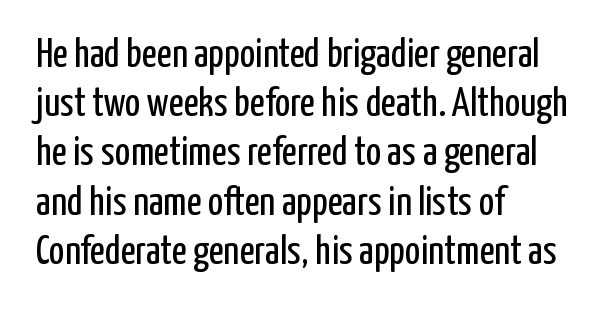
{"serif": "no", "italic": "no", "bold": "no", "weight": "regular", "width": "condensed", "stroke_contrast": "low", "x_height": "medium", "monospaced": "no", "underline": "no", "align": "left", "line_spacing_ratio": 1.2, "letter_spacing": "normal", "letter_spacing_em": 0.0, "glyph_px": 41}
